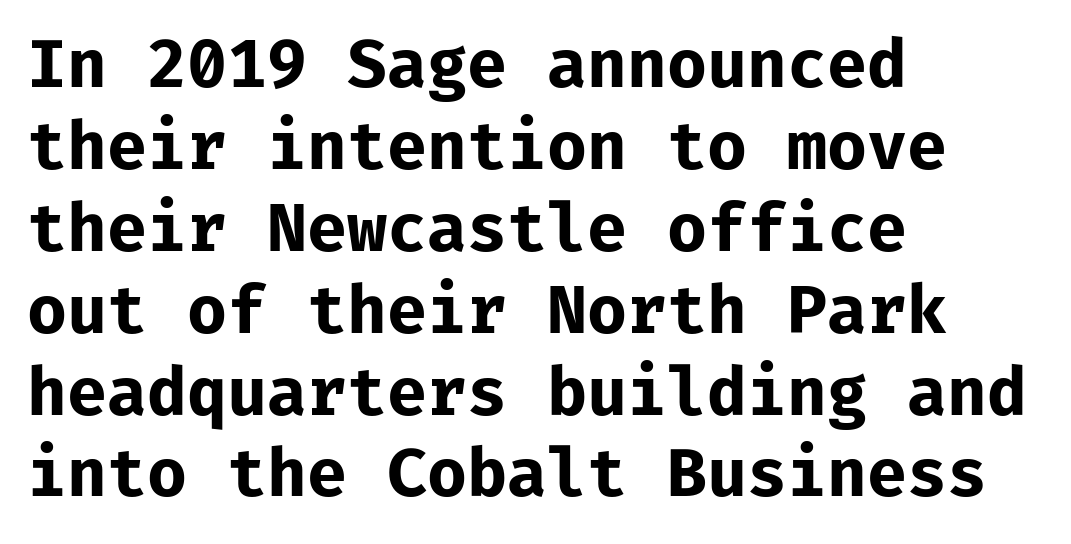
Q: Is the text bold? A: Yes.
Q: Is the text italic (slanted)? A: No, it is upright.
Q: Is the typeface a serif or a sans-serif typeface? A: Sans-serif.
Q: Is the text underlined? A: No.
Q: How is the paragraph aligned? A: Left-aligned.
Q: Is the spacing between letters normal or unusually wide? A: Normal.
Q: Is the spacing between lines tight, normal or loose? A: Normal.
Q: Width (condensed, normal, or wide)? A: Normal.
Q: Stroke contrast? A: Low.
Q: x-height? A: Medium.
Q: Monospaced? A: Yes.
